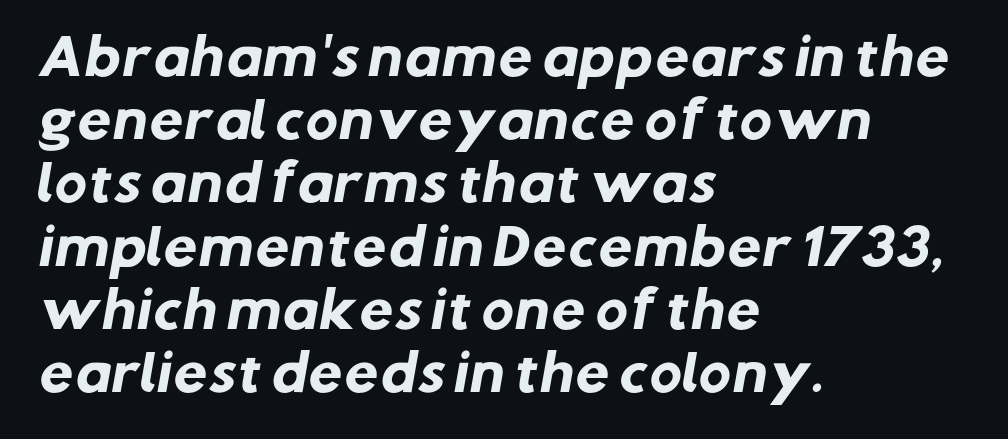
{"serif": "no", "bold": "yes", "weight": "heavy", "width": "normal", "stroke_contrast": "low", "x_height": "medium", "monospaced": "no", "underline": "no", "align": "left", "line_spacing": "normal", "line_spacing_ratio": 1.29, "letter_spacing": "normal", "letter_spacing_em": 0.0, "glyph_px": 49}
